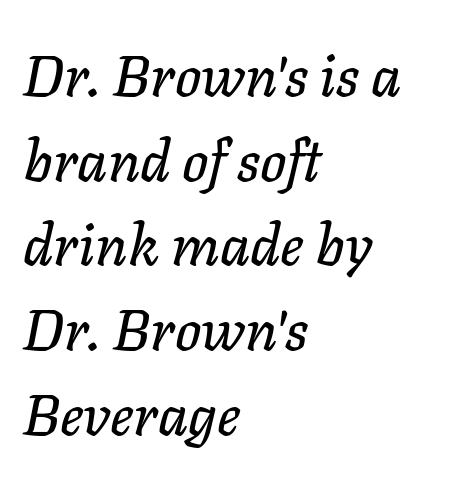
{"italic": "yes", "lean": "right", "slant_degrees": 11, "width": "normal", "stroke_contrast": "low", "x_height": "medium", "monospaced": "no", "underline": "no", "align": "left", "line_spacing": "normal", "line_spacing_ratio": 1.46, "letter_spacing": "normal", "letter_spacing_em": 0.0, "glyph_px": 58}
